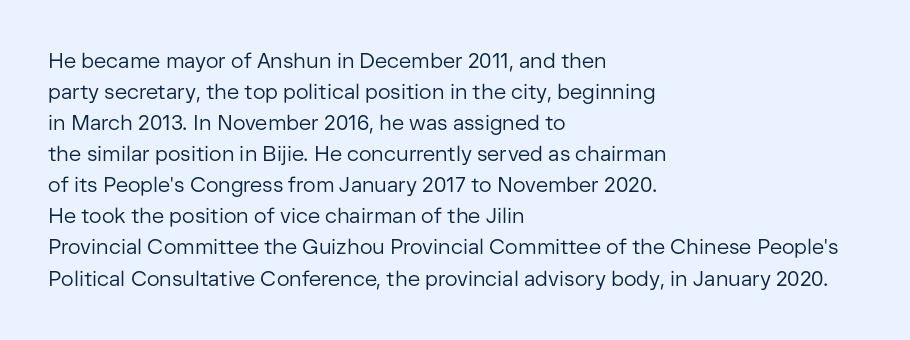
The image shows 21 px text type, upright; set left-aligned, normal line spacing (1.48x), normal letter spacing, not underlined.
